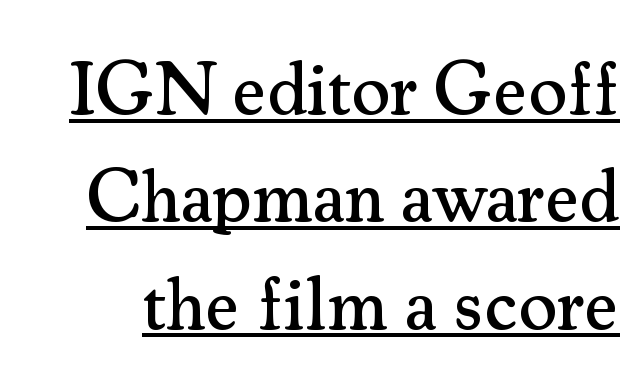
Q: Is the text italic (slanted)? A: No, it is upright.
Q: Is the typeface a serif or a sans-serif typeface? A: Serif.
Q: Is the text underlined? A: Yes.
Q: Is the spacing between letters normal or unusually wide? A: Normal.
Q: Is the spacing between lines tight, normal or loose? A: Normal.
Q: Width (condensed, normal, or wide)? A: Normal.
Q: Stroke contrast? A: Medium.
Q: x-height? A: Small.
Q: Monospaced? A: No.
